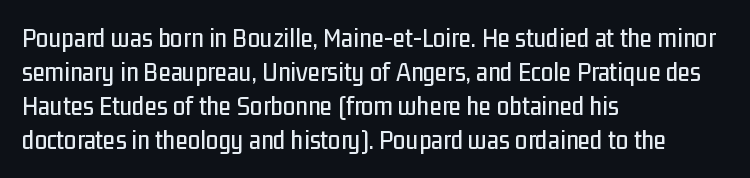
{"serif": "no", "italic": "no", "width": "condensed", "stroke_contrast": "low", "x_height": "medium", "monospaced": "no", "underline": "no", "align": "left", "line_spacing_ratio": 1.22, "letter_spacing": "normal", "letter_spacing_em": 0.0, "glyph_px": 28}
